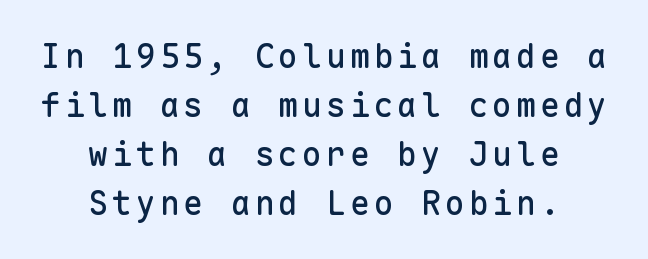
The image shows 33 px sans-serif type, upright, monospaced; set centered, normal line spacing (1.48x), not underlined; low stroke contrast and a medium x-height.
